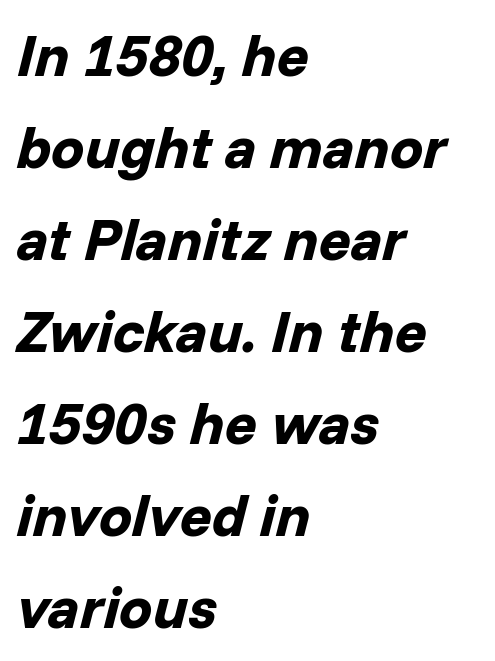
Q: Is the text bold? A: Yes.
Q: Is the text italic (slanted)? A: Yes, it leans right by about 14 degrees.
Q: Is the text underlined? A: No.
Q: How is the paragraph aligned? A: Left-aligned.
Q: Is the spacing between letters normal or unusually wide? A: Normal.
Q: Is the spacing between lines tight, normal or loose? A: Normal.
Q: Width (condensed, normal, or wide)? A: Normal.
Q: Stroke contrast? A: Low.
Q: x-height? A: Medium.
Q: Monospaced? A: No.
